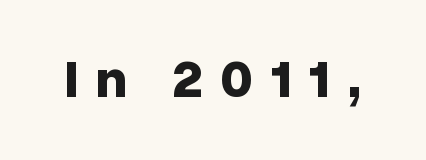
The image shows 53 px bold sans-serif type, upright; set unusually wide letter spacing (+0.33 em), not underlined; low stroke contrast and a medium x-height.
